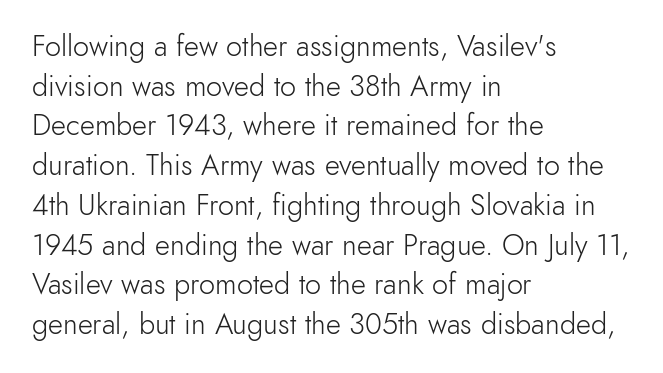
The image shows 29 px light sans-serif type, upright; set left-aligned, normal line spacing (1.37x), normal letter spacing, not underlined; a small x-height.
